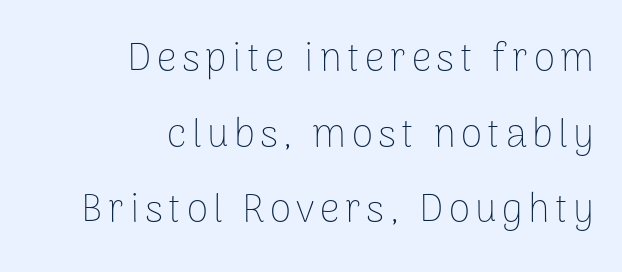
{"serif": "no", "italic": "no", "bold": "no", "weight": "thin", "width": "normal", "stroke_contrast": "low", "x_height": "medium", "monospaced": "no", "underline": "no", "align": "right", "line_spacing": "loose", "line_spacing_ratio": 1.94, "glyph_px": 39}
